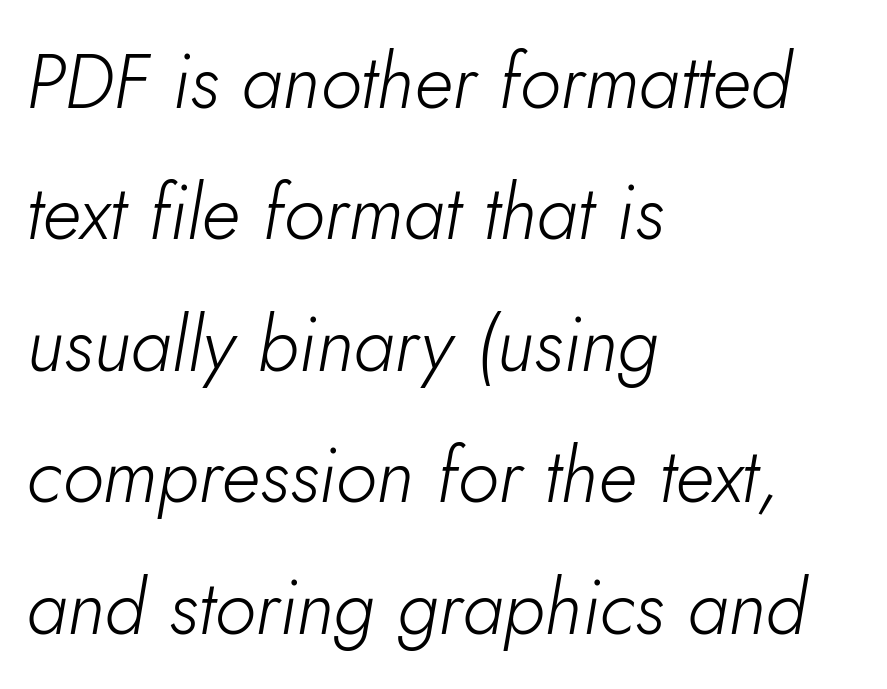
{"italic": "yes", "lean": "right", "slant_degrees": 5, "bold": "no", "weight": "light", "width": "normal", "stroke_contrast": "low", "x_height": "small", "monospaced": "no", "underline": "no", "align": "left", "line_spacing_ratio": 1.73, "letter_spacing": "normal", "letter_spacing_em": 0.0, "glyph_px": 76}
